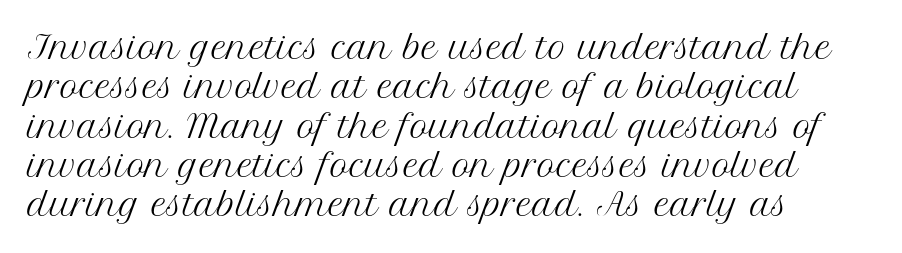
Is this a fixed-width face? No — the glyphs have proportional, varying widths. Summary of weight: not heavy and not bold. This rendering employs a face with finishing strokes, i.e., a serif. Descender tails drop into unmarked territory. Whoever set this chose a conventional vertical rhythm.
